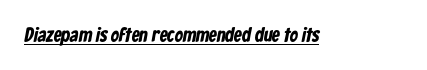
{"bold": "yes", "underline": "yes", "letter_spacing": "normal", "letter_spacing_em": 0.0, "glyph_px": 20}
